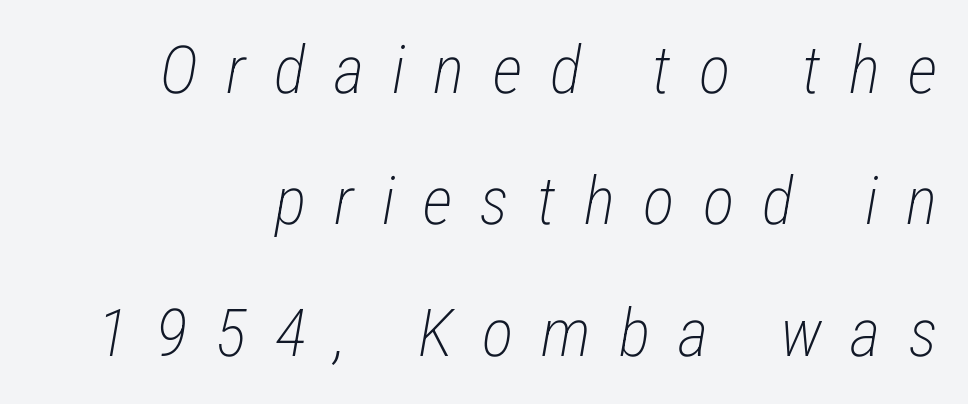
The image shows 66 px light, condensed type, italic (leaning right); set right-aligned, loose line spacing (1.99x), unusually wide letter spacing (+0.43 em), not underlined; low stroke contrast and a medium x-height.
